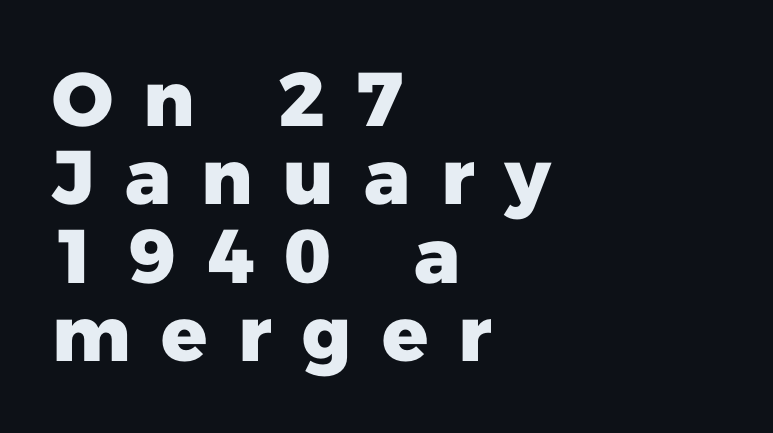
Q: Is the text bold? A: Yes.
Q: Is the text italic (slanted)? A: No, it is upright.
Q: Is the typeface a serif or a sans-serif typeface? A: Sans-serif.
Q: Is the text underlined? A: No.
Q: How is the paragraph aligned? A: Left-aligned.
Q: Is the spacing between letters normal or unusually wide? A: Unusually wide.
Q: Is the spacing between lines tight, normal or loose? A: Tight.
Q: Width (condensed, normal, or wide)? A: Normal.
Q: Stroke contrast? A: Low.
Q: x-height? A: Medium.
Q: Monospaced? A: No.
